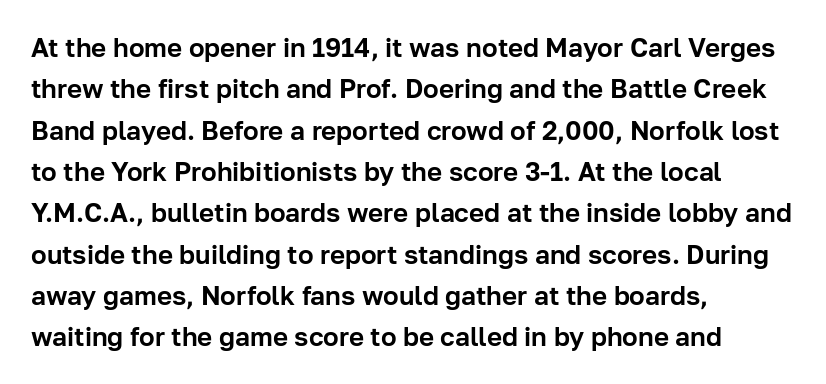
Honestly, there is no underline to notice here at all. Nothing unusual about the tracking: characters are spaced as the font intends. These lines stack with their left ends in a neat column. Posture: vertical. Normally led — the rows are evenly, conventionally spaced.
